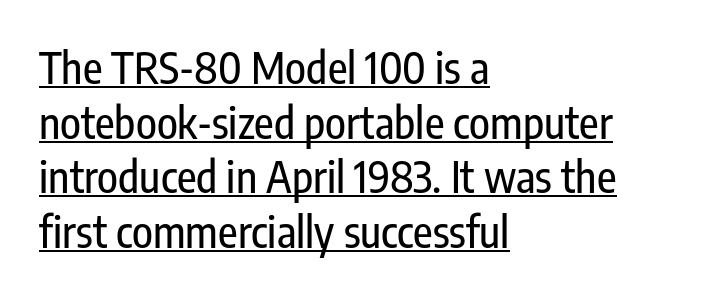
The image shows 43 px condensed sans-serif type, upright; set left-aligned, normal line spacing (1.27x), normal letter spacing, underlined; low stroke contrast and a medium x-height.
